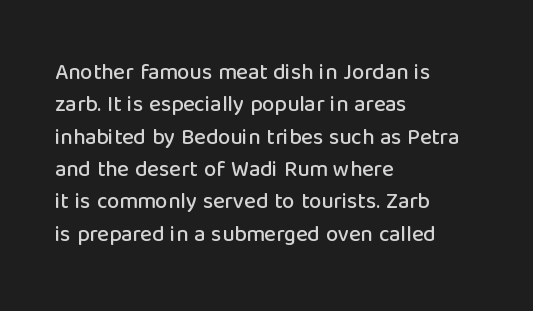
The image shows 22 px text type, upright; set left-aligned, normal line spacing (1.47x), normal letter spacing, not underlined.
